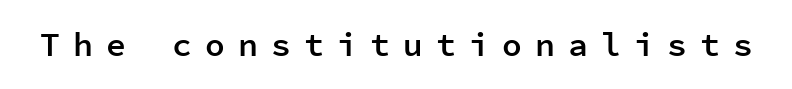
Q: Is the text bold? A: Semi-bold.
Q: Is the text italic (slanted)? A: No, it is upright.
Q: Is the typeface a serif or a sans-serif typeface? A: Sans-serif.
Q: Is the text underlined? A: No.
Q: Is the spacing between letters normal or unusually wide? A: Unusually wide.
Q: Width (condensed, normal, or wide)? A: Normal.
Q: Stroke contrast? A: Low.
Q: x-height? A: Medium.
Q: Monospaced? A: Yes.
